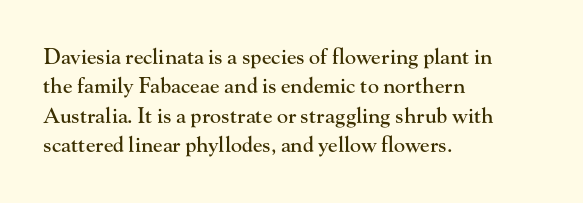
If you drew a ruler down the left edge, every line would touch it. The foot of each line stays bare and open. What's the leading like? Ordinary, nothing unusual. The axis of the letterforms is exactly vertical. Observe the ordinary spacing: letters are neighbours, not strangers.
